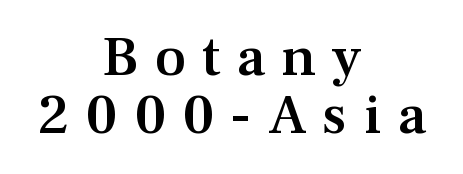
{"serif": "yes", "italic": "no", "bold": "semi", "weight": "semibold", "width": "normal", "stroke_contrast": "medium", "x_height": "medium", "monospaced": "no", "underline": "no", "align": "center", "line_spacing": "tight", "line_spacing_ratio": 1.02, "letter_spacing": "wide", "letter_spacing_em": 0.28, "glyph_px": 57}
